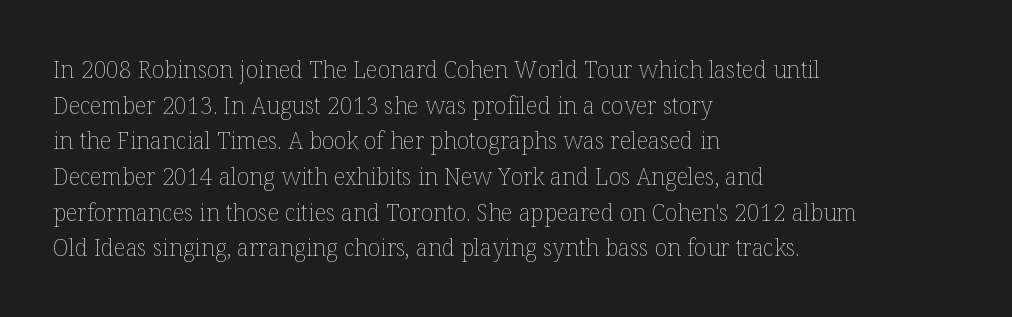
Q: Is the text bold? A: No.
Q: Is the text italic (slanted)? A: No, it is upright.
Q: Is the text underlined? A: No.
Q: How is the paragraph aligned? A: Left-aligned.
Q: Is the spacing between letters normal or unusually wide? A: Normal.
Q: Is the spacing between lines tight, normal or loose? A: Normal.
